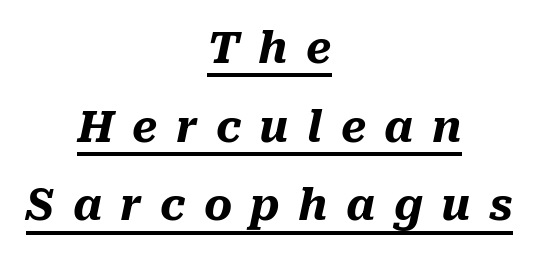
{"italic": "yes", "lean": "right", "slant_degrees": 10, "bold": "yes", "weight": "heavy", "width": "normal", "stroke_contrast": "medium", "x_height": "medium", "monospaced": "no", "underline": "yes", "align": "center", "line_spacing_ratio": 1.83, "letter_spacing": "wide", "letter_spacing_em": 0.43, "glyph_px": 43}
